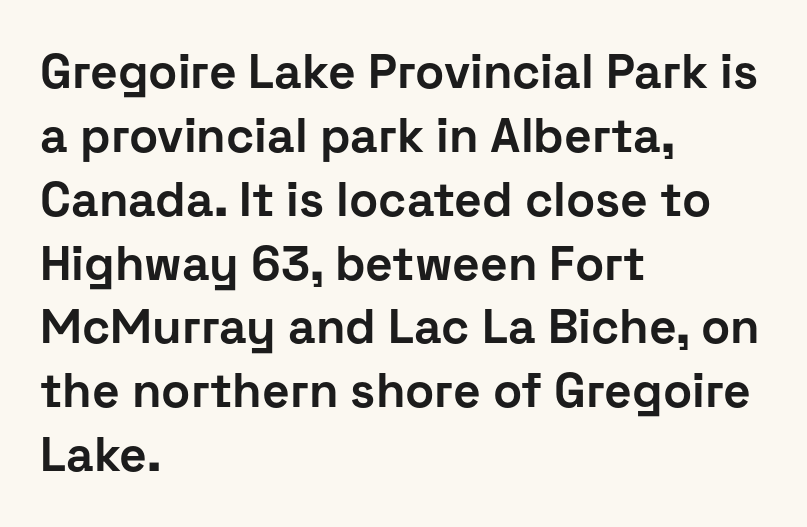
The image shows 48 px bold sans-serif type, upright; set left-aligned, normal line spacing (1.33x), normal letter spacing, not underlined; low stroke contrast and a medium x-height.
